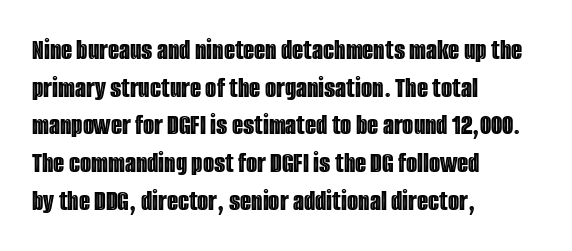
Q: Is the text italic (slanted)? A: No, it is upright.
Q: Is the text underlined? A: No.
Q: How is the paragraph aligned? A: Left-aligned.
Q: Is the spacing between letters normal or unusually wide? A: Normal.
Q: Is the spacing between lines tight, normal or loose? A: Normal.
Q: Width (condensed, normal, or wide)? A: Condensed.
Q: x-height? A: Large.
Q: Monospaced? A: No.
